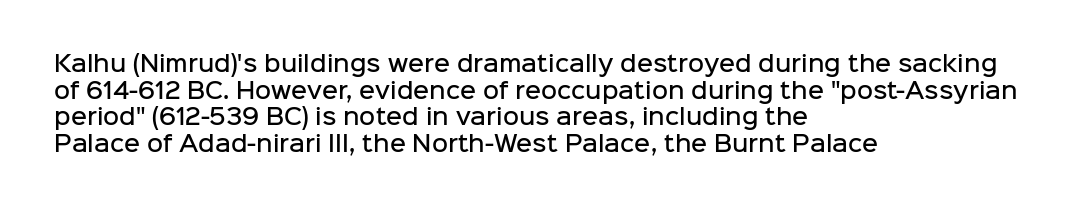
{"italic": "no", "bold": "semi", "underline": "no", "align": "left", "line_spacing_ratio": 1.21, "letter_spacing": "normal", "letter_spacing_em": 0.0, "glyph_px": 22}
